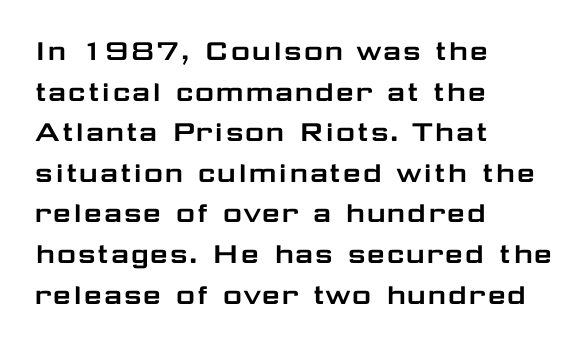
{"serif": "no", "italic": "no", "width": "wide", "stroke_contrast": "low", "x_height": "medium", "monospaced": "no", "underline": "no", "align": "left", "line_spacing_ratio": 1.23, "letter_spacing": "normal", "letter_spacing_em": 0.0, "glyph_px": 33}
